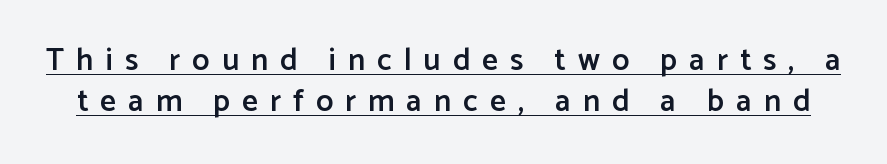
The rows are spaced the way most documents space them. Emphasis by weight is partial: semibold. The type sits square on the baseline with zero lean. This sample has the flowing, uneven cadence of proportional lettering. The line texture is sparse and dotted thanks to wide tracking. The string is rendered with underlining switched on.
